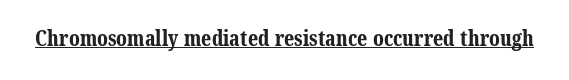
Look at the stroke-to-counter ratio: heavy, a bold. Quick note: underline on. Nothing unusual about the tracking: characters are spaced as the font intends.
